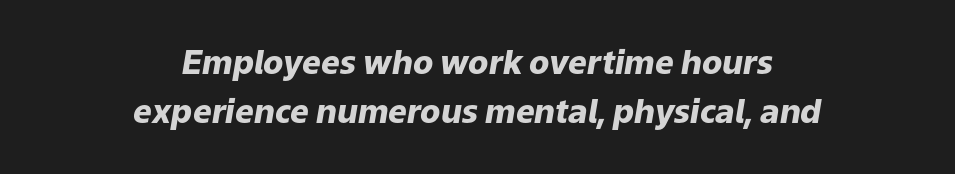
Q: Is the text bold? A: Yes.
Q: Is the text italic (slanted)? A: Yes, it leans right by about 9 degrees.
Q: Is the text underlined? A: No.
Q: How is the paragraph aligned? A: Centered.
Q: Is the spacing between letters normal or unusually wide? A: Normal.
Q: Is the spacing between lines tight, normal or loose? A: Normal.
Q: Width (condensed, normal, or wide)? A: Normal.
Q: Stroke contrast? A: Low.
Q: x-height? A: Medium.
Q: Monospaced? A: No.
